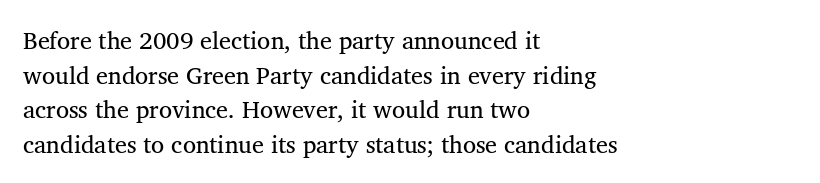
Regarding leading, the lines here are spaced in the standard way. The letters look calm and open, with moderate or lighter stems. Layout note: lines flush left. The rendering keeps characters at their native spacing. The lettering stays uniformly vertical, giving the passage a roman look. Underline: absent.
